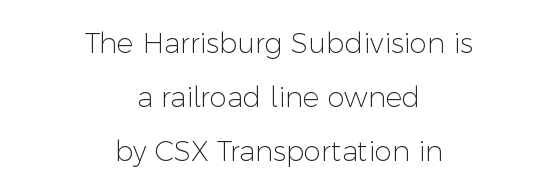
The image shows 28 px light sans-serif type, upright; set centered, loose line spacing (1.92x), normal letter spacing, not underlined; low stroke contrast and a medium x-height.
